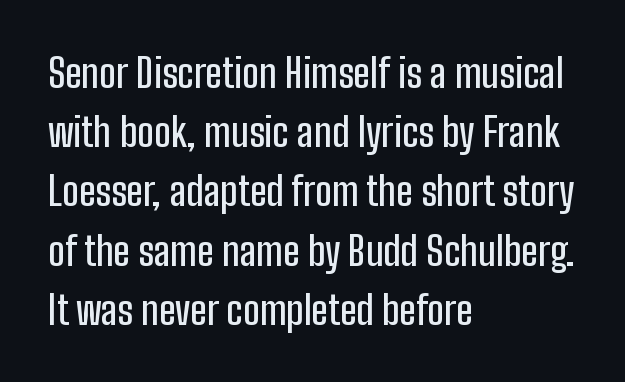
The image shows 40 px condensed sans-serif type, upright; set left-aligned, normal line spacing (1.48x), normal letter spacing, not underlined; low stroke contrast and a medium x-height.
